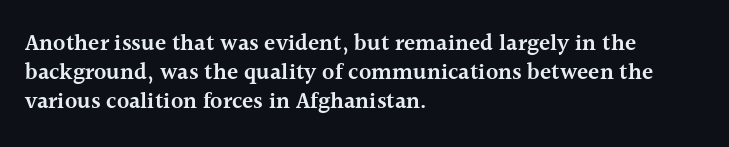
The image shows 23 px text type, upright; set left-aligned, normal line spacing (1.27x), normal letter spacing, not underlined.
